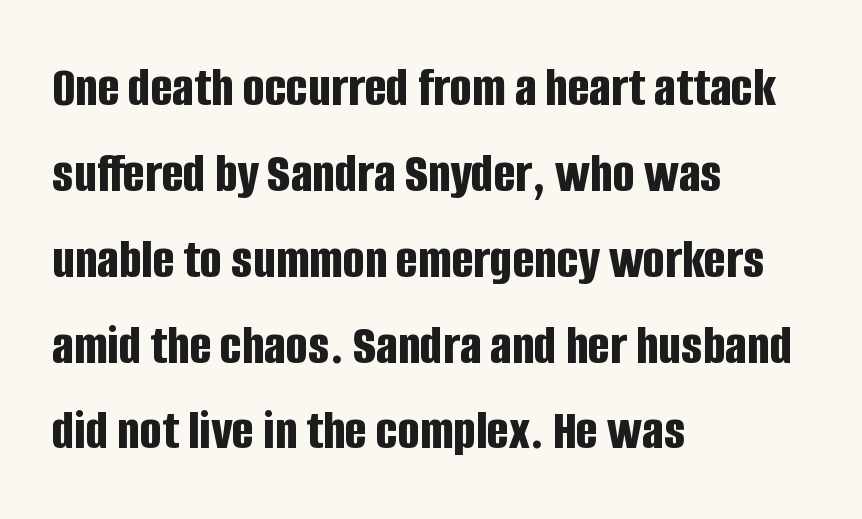
Spacing verdict: proportional, widths tailored to each character. The gap between lines stays unmarked. This block has exactly the height ordinary leading produces. Does extra space separate the letters? No, they use regular spacing. The rendering shows plain stroke endings on the letterforms — a sans-serif design.
